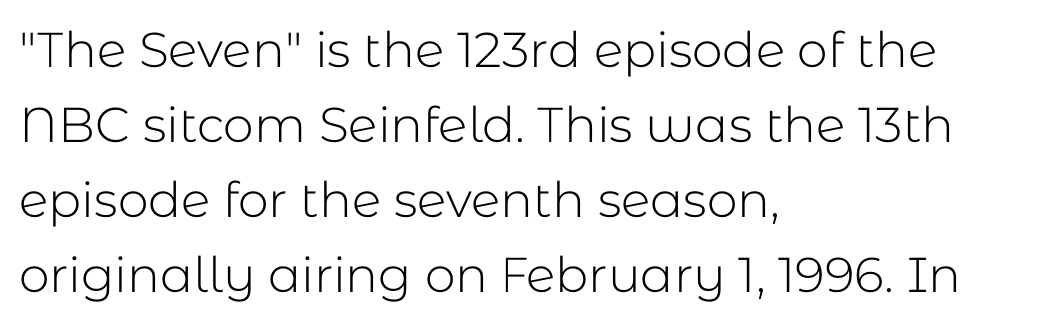
The image shows 49 px light sans-serif type, upright; set left-aligned, normal line spacing (1.53x), normal letter spacing, not underlined; low stroke contrast and a medium x-height.
